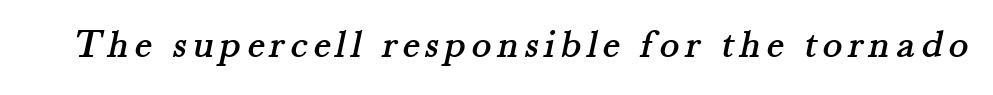
The image shows 41 px serif type; set not underlined; medium stroke contrast and a small x-height.
